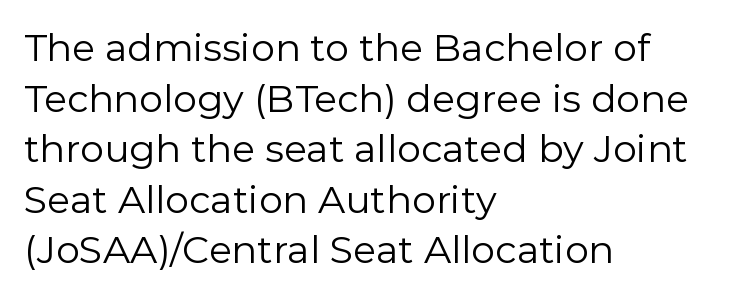
The image shows 38 px regular-weight sans-serif type, upright; set left-aligned, normal line spacing (1.33x), normal letter spacing, not underlined; a medium x-height.
